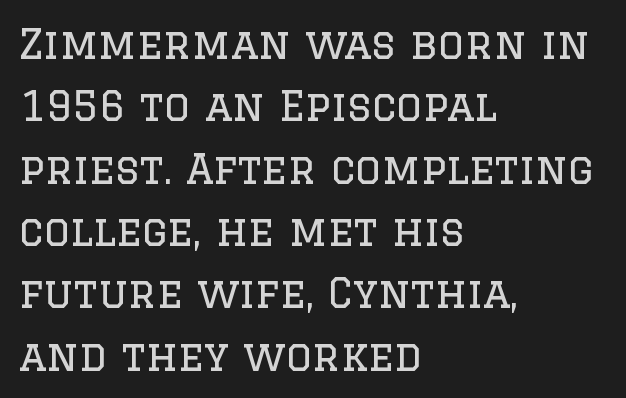
This is roman type, the default non-slanted kind. The type family on display is of the serif kind. The letters look calm and open, with moderate or lighter stems. Proportional: the letters do not fall into vertical columns. A classic flush-left, rag-right setting is used for this passage. Check under the words: just untouched page.
